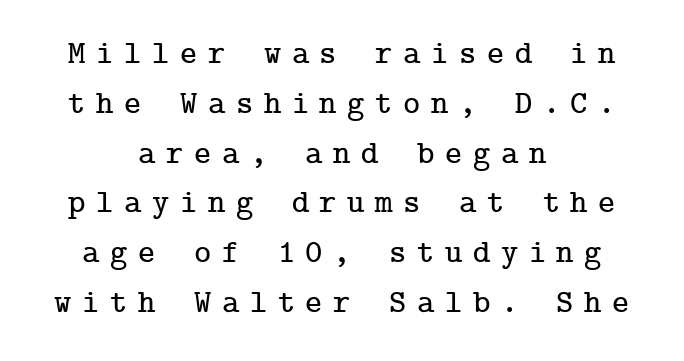
The image shows 33 px serif type, upright; set centered, normal line spacing (1.51x), unusually wide letter spacing (+0.32 em), not underlined; low stroke contrast and a medium x-height.
